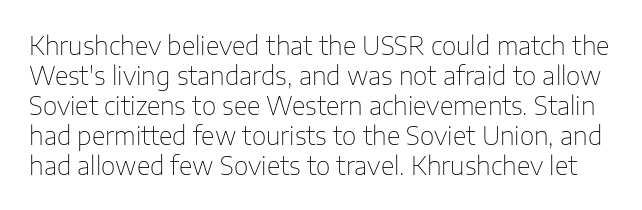
The image shows 25 px text type, upright; set line spacing 1.2x, normal letter spacing, not underlined.
